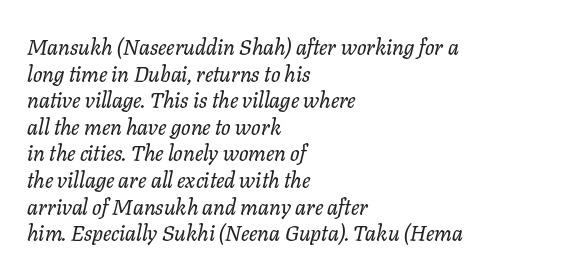
In terms of posture, this sample is oblique. Between one letter and the next there's only the usual sliver of space. Leftover space on each line is placed entirely after the last word. The string is rendered with underlining switched off.
